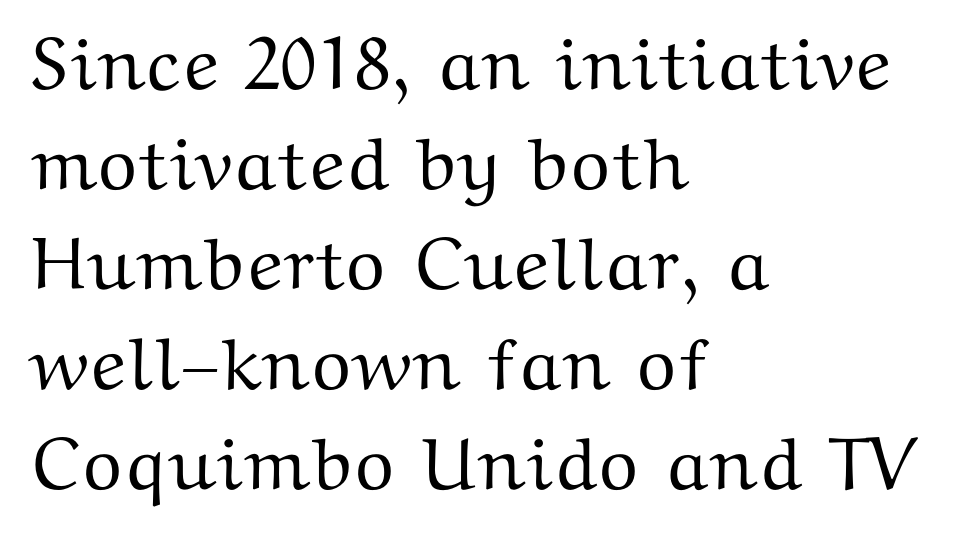
{"serif": "yes", "italic": "no", "width": "wide", "stroke_contrast": "medium", "x_height": "medium", "monospaced": "no", "underline": "no", "align": "left", "line_spacing": "normal", "line_spacing_ratio": 1.35, "letter_spacing": "normal", "letter_spacing_em": 0.0, "glyph_px": 74}
